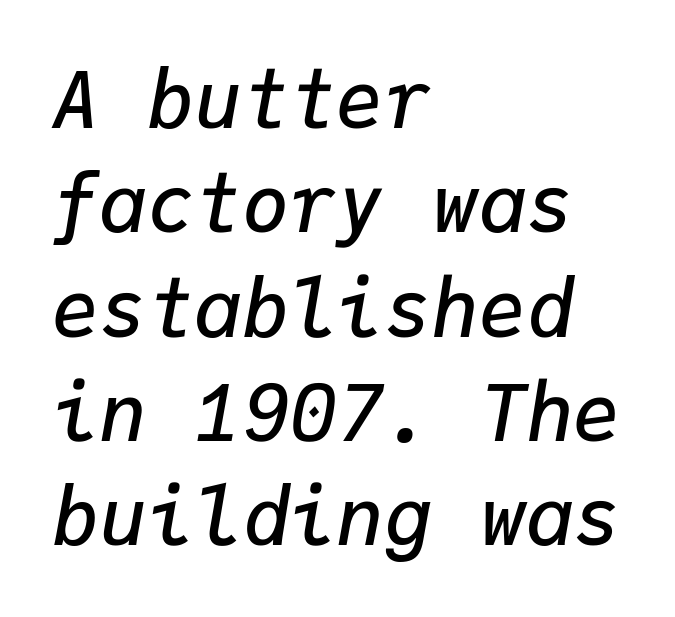
In terms of weight, the rendering is demibold, just under bold. The compositor pushed each line to the left boundary. These lines keep a tight, regular rhythm from letter to letter. The baseline area is clear. Is this a fixed-width face? Yes — each glyph sits in an identical cell.
